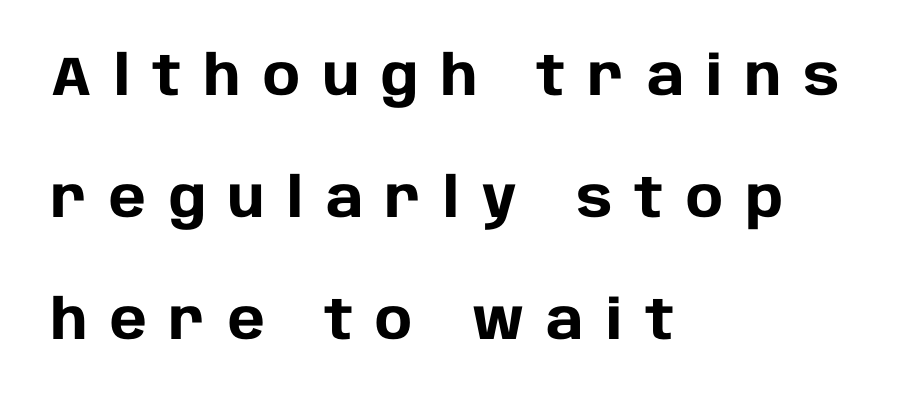
Q: Is the text bold? A: Yes.
Q: Is the text italic (slanted)? A: No, it is upright.
Q: Is the typeface a serif or a sans-serif typeface? A: Sans-serif.
Q: Is the text underlined? A: No.
Q: How is the paragraph aligned? A: Left-aligned.
Q: Is the spacing between letters normal or unusually wide? A: Unusually wide.
Q: Is the spacing between lines tight, normal or loose? A: Loose.
Q: Width (condensed, normal, or wide)? A: Normal.
Q: Stroke contrast? A: Low.
Q: x-height? A: Large.
Q: Monospaced? A: No.
